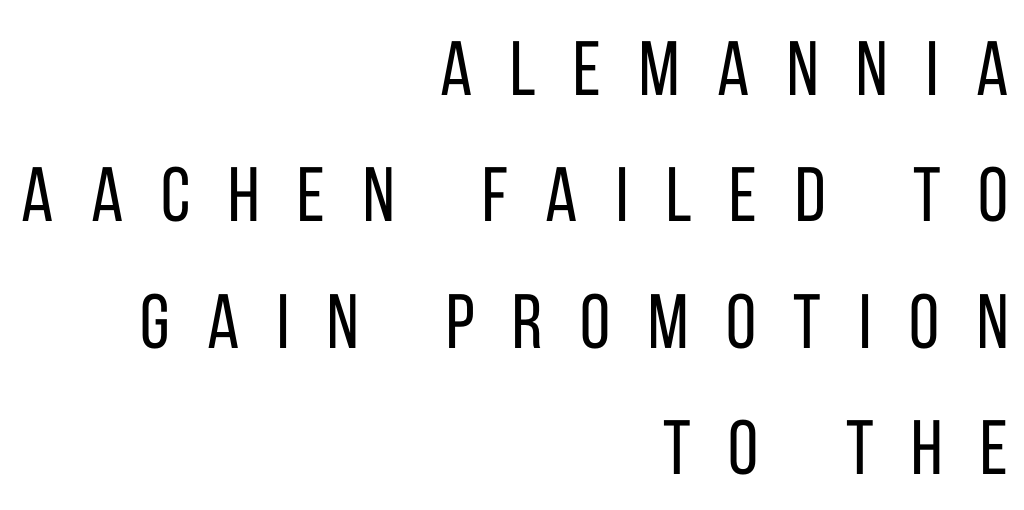
The paragraph has a hard right edge and a soft left edge. Any mark beneath the type? The region is blank. Unlike italic type, these characters show no tilt at all. No chunkiness to these letters — they're not bold. The face used here is proportionally spaced, like ordinary book or web type.
